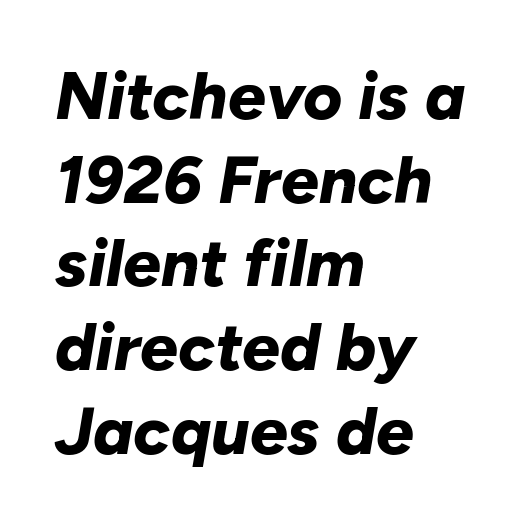
The sample has been set heavy, in full bold. The whole block is typeset with a tilt. Typeset ragged right — the left edge is the straight one. How are the letters spaced? Ordinarily, with no added tracking. A bare baseline throughout the passage.
